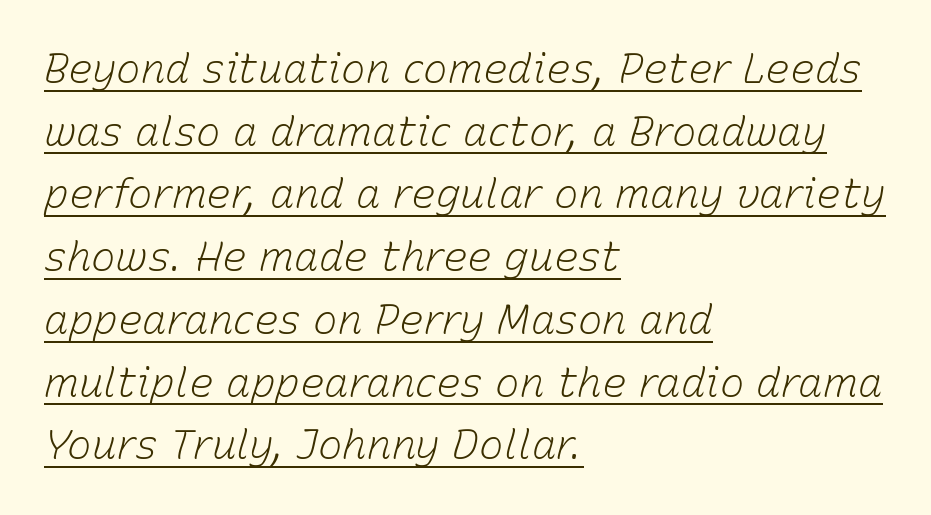
{"italic": "yes", "lean": "right", "slant_degrees": 15, "bold": "no", "weight": "light", "width": "normal", "stroke_contrast": "low", "x_height": "medium", "monospaced": "no", "underline": "yes", "align": "left", "line_spacing": "normal", "line_spacing_ratio": 1.53, "letter_spacing": "normal", "letter_spacing_em": 0.0, "glyph_px": 41}
